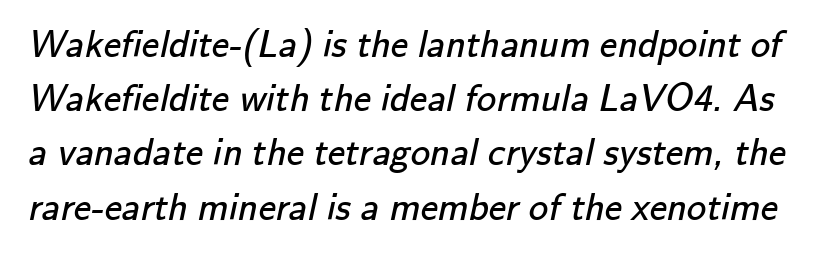
Between one letter and the next there's only the usual sliver of space. Character widths vary here, with narrow letters taking less room than wide ones. The line-height multiplier appears to be the usual default. A quiet, ordinary-to-light weight characterises the typeface. Look at the bottom of the vertical strokes: they stop flat, with no serifs. Only glyphs here, with clear space below each row.
